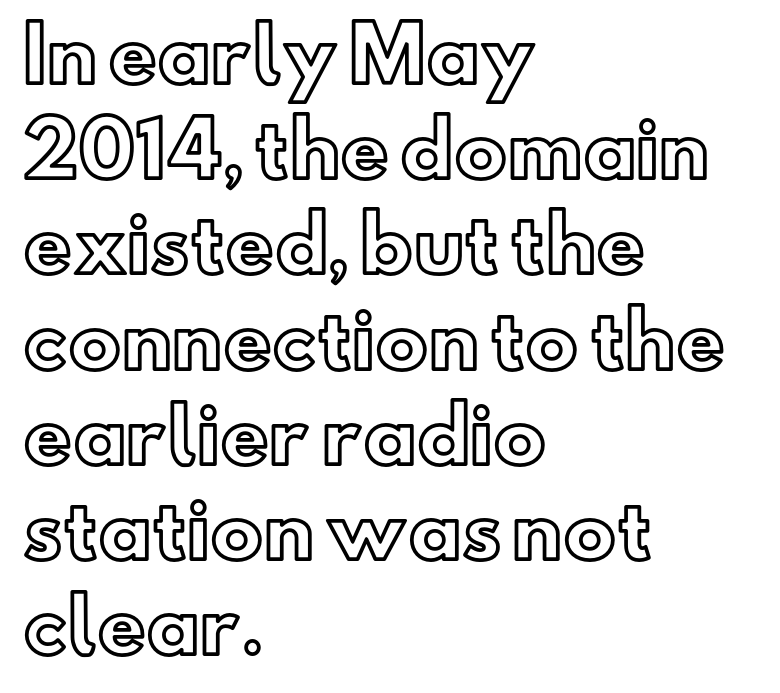
{"italic": "no", "width": "normal", "x_height": "small", "monospaced": "no", "underline": "no", "align": "left", "line_spacing": "normal", "line_spacing_ratio": 1.27, "letter_spacing": "normal", "letter_spacing_em": 0.0, "glyph_px": 75}
